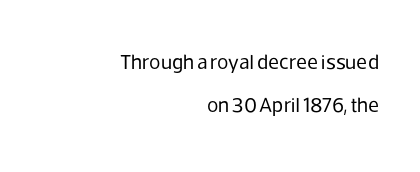
No heavy texture on the line: the type isn't bold. Here the glyphs are tracked normally, forming tight word shapes. Ordinary non-slanted type is in use. Nobody drew a line under any word here.
